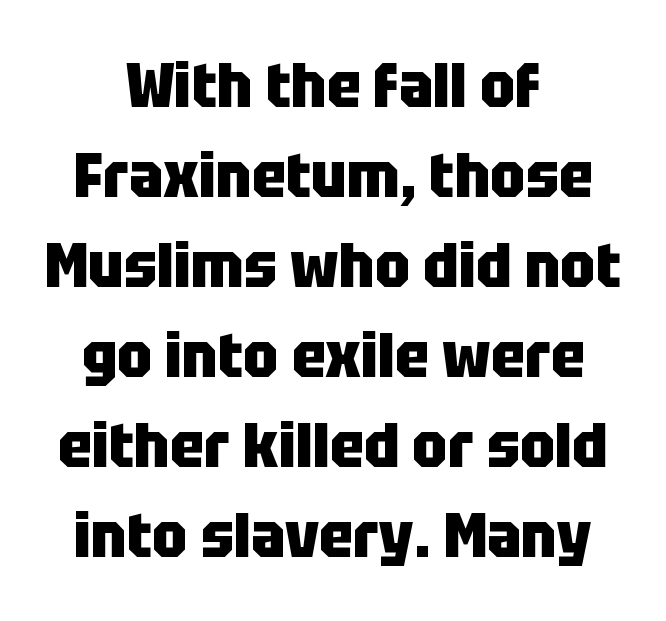
{"serif": "no", "italic": "no", "bold": "yes", "weight": "heavy", "width": "condensed", "stroke_contrast": "low", "x_height": "large", "monospaced": "no", "underline": "no", "align": "center", "line_spacing": "normal", "line_spacing_ratio": 1.43, "letter_spacing": "normal", "letter_spacing_em": 0.0, "glyph_px": 63}
